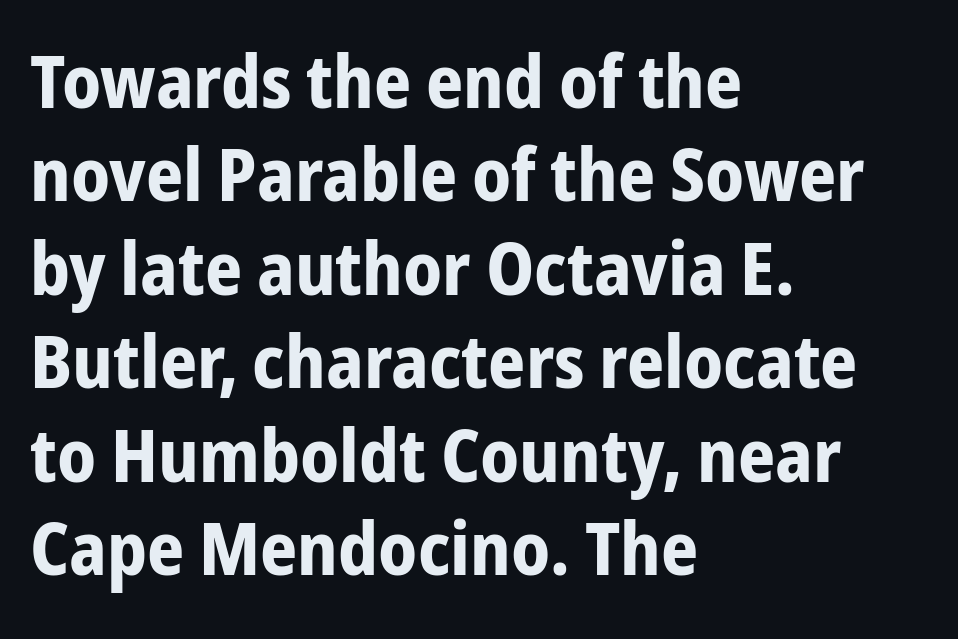
Notice how the passage keeps a crisp vertical edge on the left only. Is this a fixed-width face? No — the glyphs have proportional, varying widths. You can tell it's not italic because the verticals are truly vertical. Any mark beneath the type? The region is blank.
